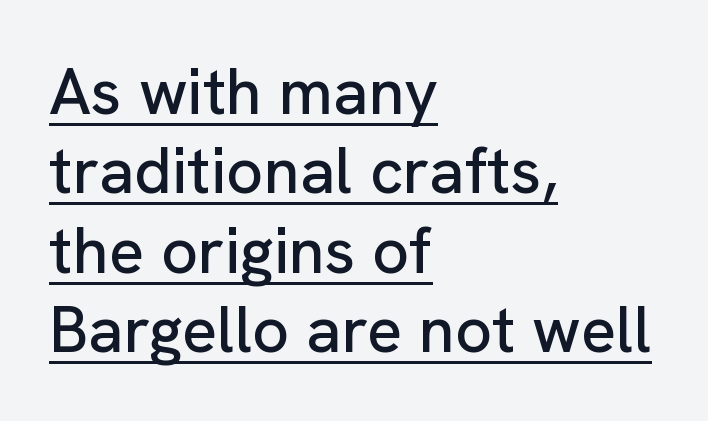
The image shows 65 px sans-serif type, upright; set left-aligned, line spacing 1.22x, normal letter spacing, underlined; low stroke contrast and a medium x-height.
